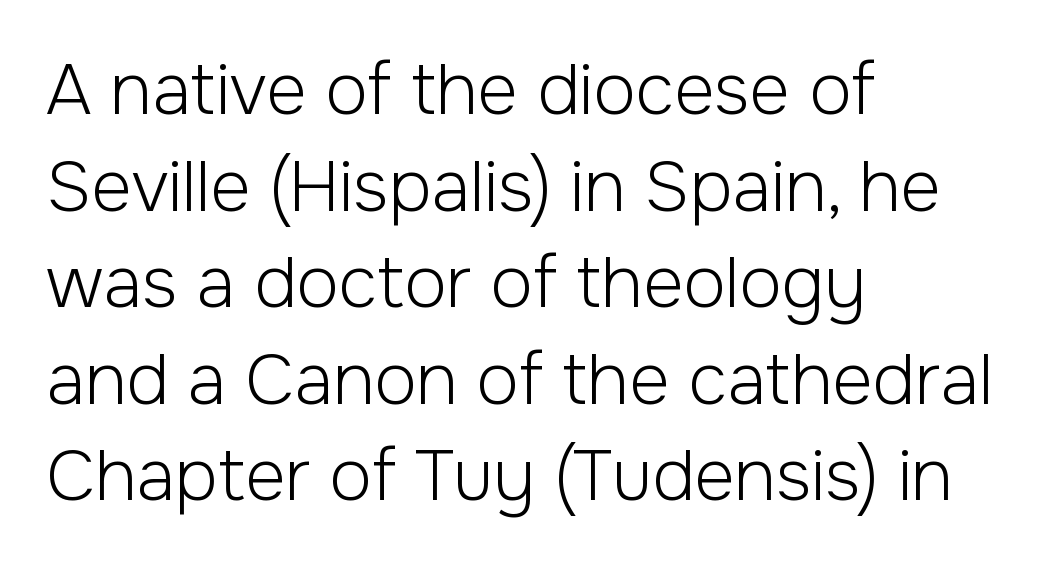
Q: Is the text bold? A: No.
Q: Is the text italic (slanted)? A: No, it is upright.
Q: Is the typeface a serif or a sans-serif typeface? A: Sans-serif.
Q: Is the text underlined? A: No.
Q: How is the paragraph aligned? A: Left-aligned.
Q: Is the spacing between letters normal or unusually wide? A: Normal.
Q: Is the spacing between lines tight, normal or loose? A: Normal.
Q: Width (condensed, normal, or wide)? A: Normal.
Q: Stroke contrast? A: Low.
Q: x-height? A: Medium.
Q: Monospaced? A: No.
